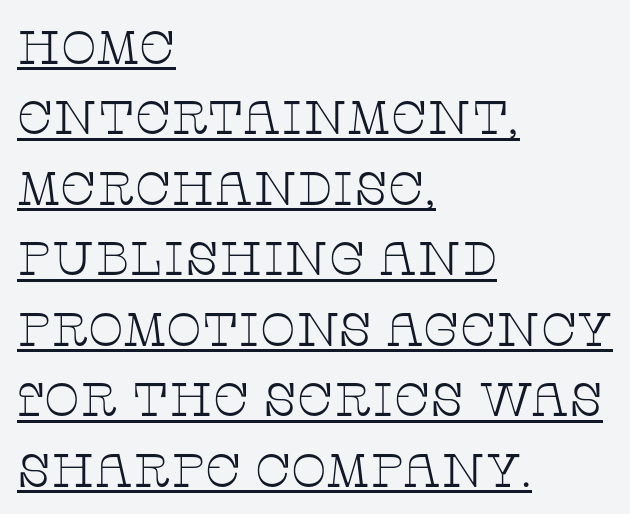
The image shows 47 px thin, wide serif type, upright; set left-aligned, normal line spacing (1.5x), normal letter spacing, underlined; low stroke contrast and a large x-height.
